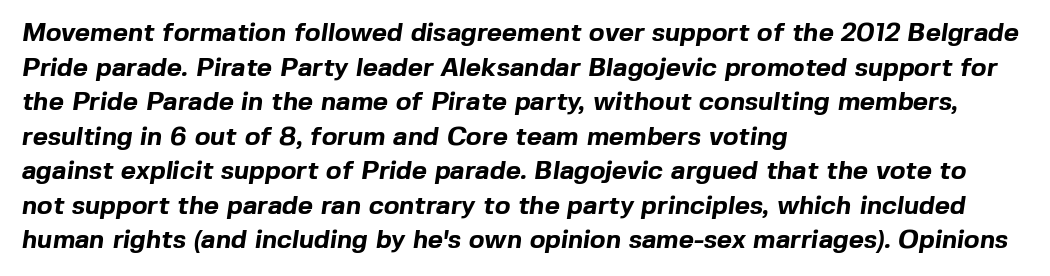
Q: Is the text bold? A: Yes.
Q: Is the text underlined? A: No.
Q: How is the paragraph aligned? A: Left-aligned.
Q: Is the spacing between letters normal or unusually wide? A: Normal.
Q: Is the spacing between lines tight, normal or loose? A: Normal.
